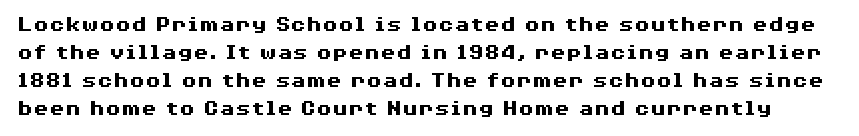
Q: Is the text bold? A: Yes.
Q: Is the text italic (slanted)? A: No, it is upright.
Q: Is the text underlined? A: No.
Q: Is the spacing between letters normal or unusually wide? A: Normal.
